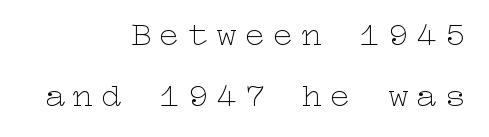
{"italic": "no", "bold": "no", "weight": "thin", "width": "wide", "stroke_contrast": "low", "x_height": "medium", "underline": "no", "align": "right", "line_spacing_ratio": 1.8, "letter_spacing": "wide", "letter_spacing_em": 0.24, "glyph_px": 34}
